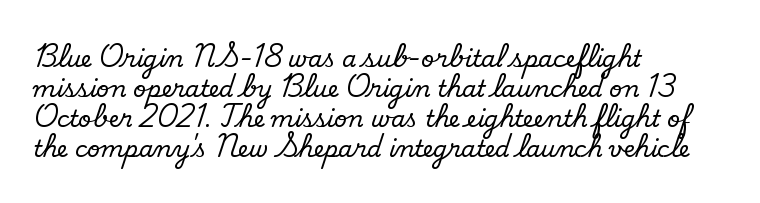
The image shows 23 px text type; set left-aligned, normal line spacing (1.3x), normal letter spacing, not underlined.
